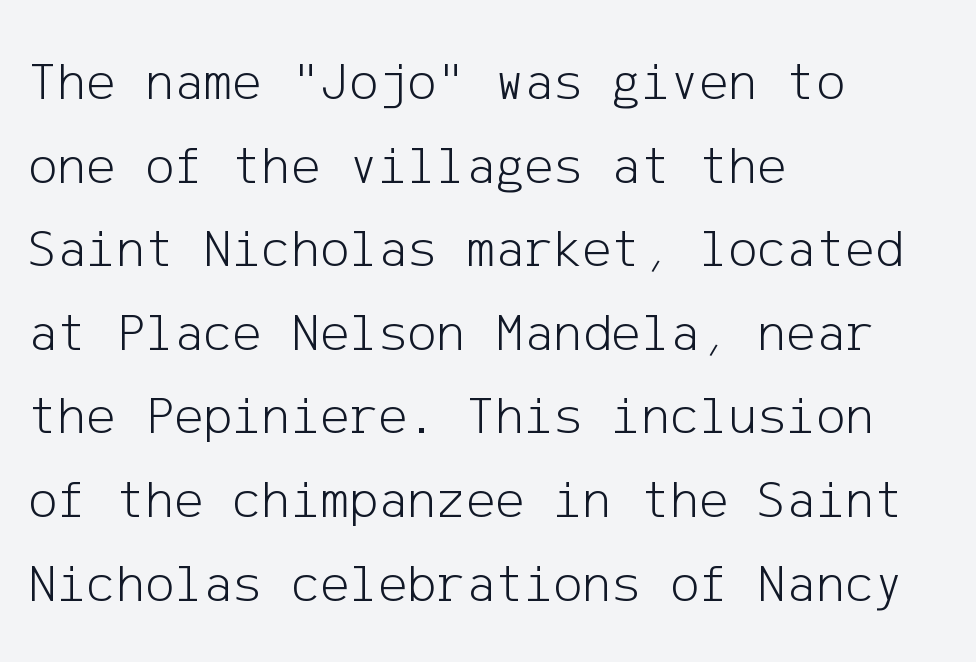
The image shows 55 px light sans-serif type, upright; set left-aligned, normal line spacing (1.52x), normal letter spacing, not underlined; low stroke contrast and a medium x-height.
